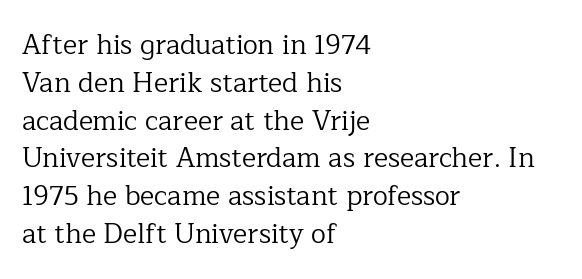
{"italic": "no", "bold": "no", "underline": "no", "align": "left", "line_spacing": "normal", "line_spacing_ratio": 1.4, "letter_spacing": "normal", "letter_spacing_em": 0.0, "glyph_px": 27}
